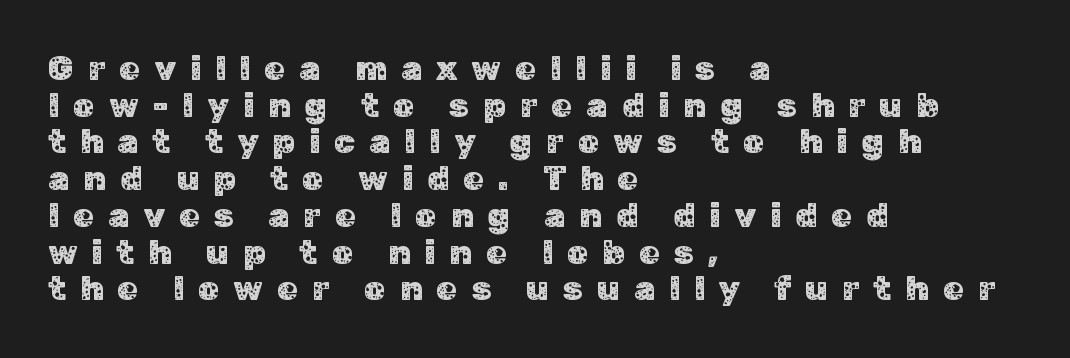
Q: Is the text italic (slanted)? A: No, it is upright.
Q: Is the typeface a serif or a sans-serif typeface? A: Sans-serif.
Q: Is the text underlined? A: No.
Q: How is the paragraph aligned? A: Left-aligned.
Q: Is the spacing between letters normal or unusually wide? A: Unusually wide.
Q: Is the spacing between lines tight, normal or loose? A: Tight.
Q: Width (condensed, normal, or wide)? A: Normal.
Q: Stroke contrast? A: Low.
Q: x-height? A: Medium.
Q: Monospaced? A: No.
